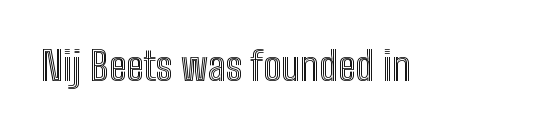
{"italic": "no", "width": "condensed", "x_height": "medium", "monospaced": "no", "underline": "no", "letter_spacing": "normal", "letter_spacing_em": 0.0, "glyph_px": 40}
